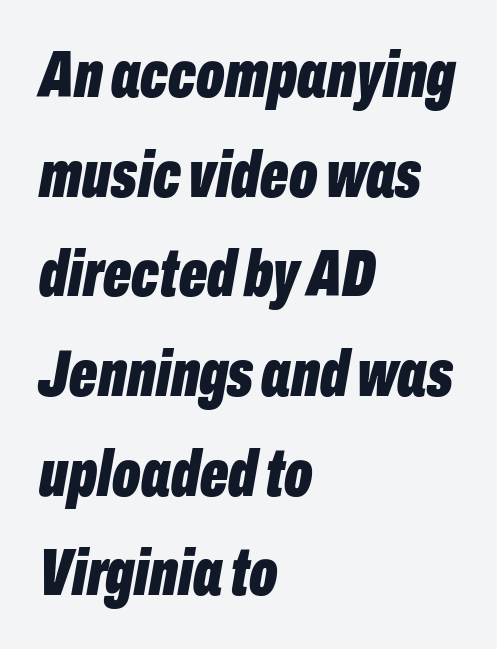
The strip under each line holds only bare page. Is this a fixed-width face? No — the glyphs have proportional, varying widths. You'd pick this weight for a headline — it's a proper bold. In terms of posture, this sample is oblique.
